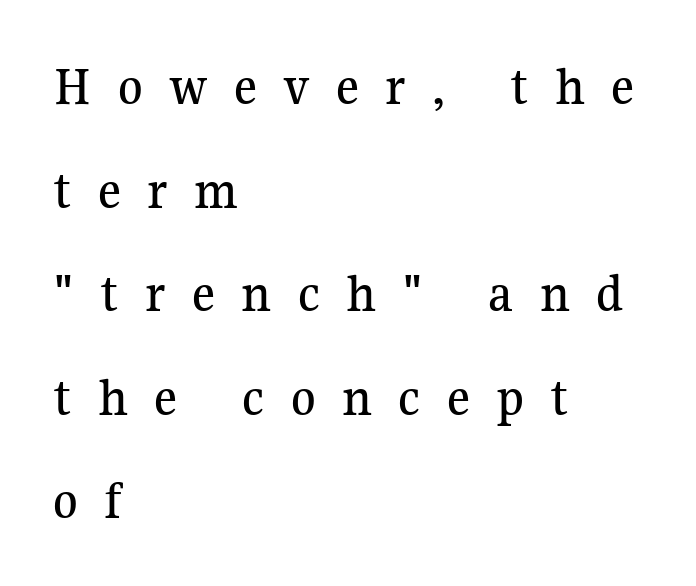
No word sits above an underline. Does extra space separate the letters? Yes, quite a lot of it. Character widths vary here, with narrow letters taking less room than wide ones. Is the block centered? No — it sits flush against the left margin. Every character sits straight up, as roman type does.
